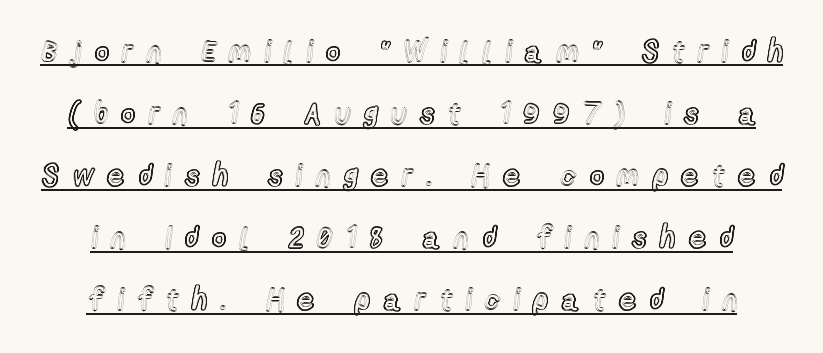
The image shows 30 px condensed type; set loose line spacing (2.07x), unusually wide letter spacing (+0.46 em), underlined; a medium x-height.
